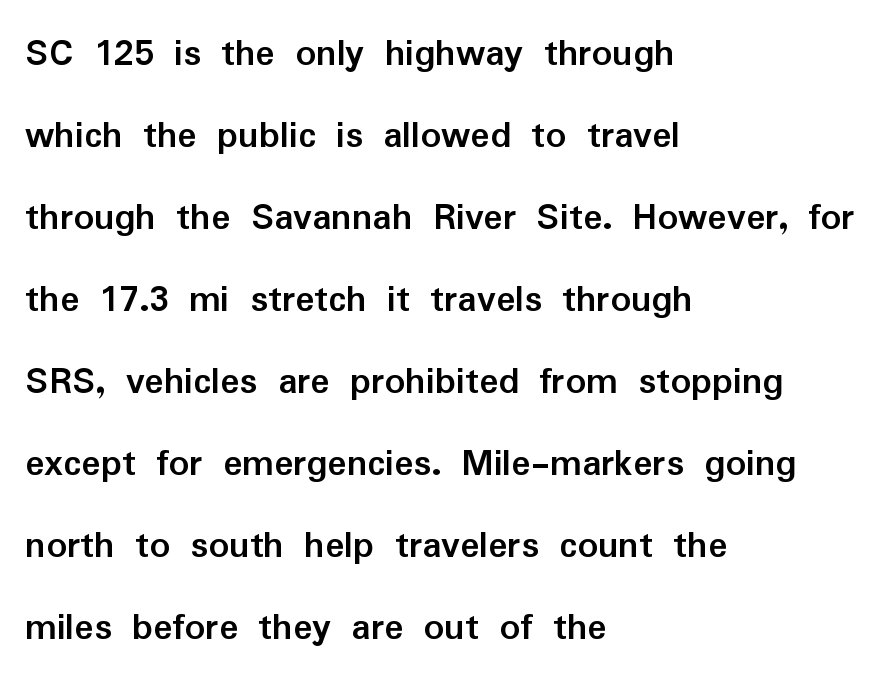
Q: Is the text bold? A: Yes.
Q: Is the text italic (slanted)? A: No, it is upright.
Q: Is the typeface a serif or a sans-serif typeface? A: Sans-serif.
Q: Is the text underlined? A: No.
Q: How is the paragraph aligned? A: Left-aligned.
Q: Is the spacing between letters normal or unusually wide? A: Normal.
Q: Is the spacing between lines tight, normal or loose? A: Loose.
Q: Width (condensed, normal, or wide)? A: Normal.
Q: Stroke contrast? A: Low.
Q: x-height? A: Medium.
Q: Monospaced? A: No.
